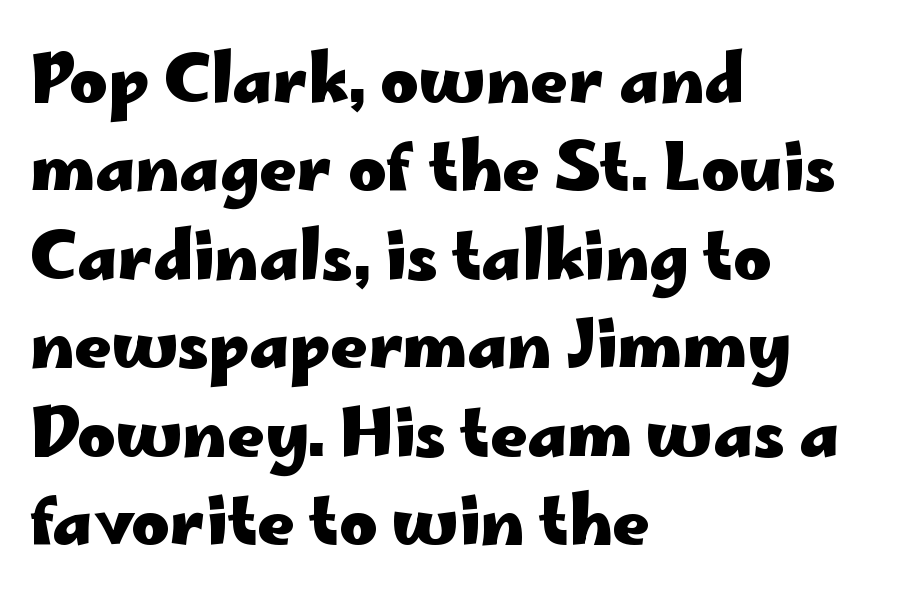
The image shows 65 px heavy, wide sans-serif type, upright; set left-aligned, normal line spacing (1.36x), normal letter spacing, not underlined; low stroke contrast and a small x-height.
